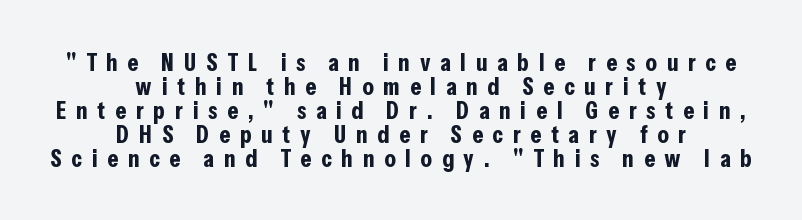
Q: Is the text bold? A: Yes.
Q: Is the text italic (slanted)? A: No, it is upright.
Q: Is the text underlined? A: No.
Q: How is the paragraph aligned? A: Centered.
Q: Is the spacing between letters normal or unusually wide? A: Unusually wide.
Q: Is the spacing between lines tight, normal or loose? A: Tight.
